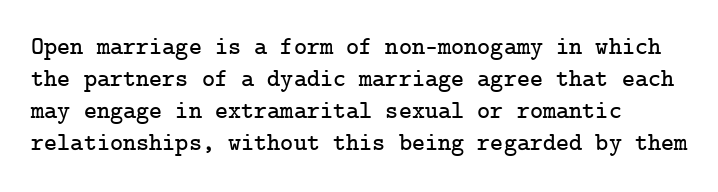
{"italic": "no", "underline": "no", "line_spacing": "normal", "line_spacing_ratio": 1.28, "letter_spacing": "normal", "letter_spacing_em": 0.0, "glyph_px": 25}
